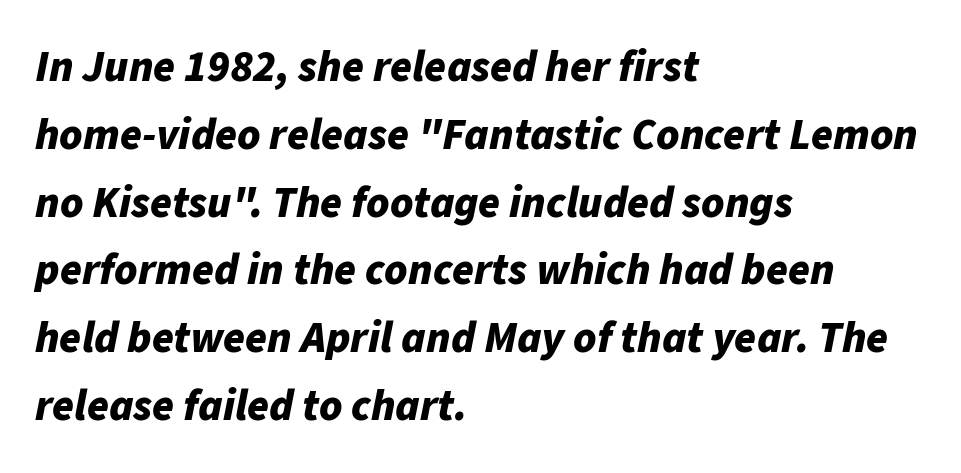
Q: Is the text bold? A: Yes.
Q: Is the text italic (slanted)? A: Yes, it leans right by about 11 degrees.
Q: Is the text underlined? A: No.
Q: How is the paragraph aligned? A: Left-aligned.
Q: Is the spacing between letters normal or unusually wide? A: Normal.
Q: Is the spacing between lines tight, normal or loose? A: Normal.
Q: Width (condensed, normal, or wide)? A: Normal.
Q: Stroke contrast? A: Low.
Q: x-height? A: Medium.
Q: Monospaced? A: No.
